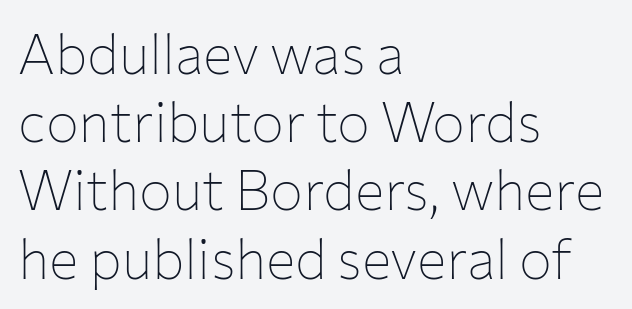
The characters display no serif detailing; their extremities are plain. The letterforms sit shoulder to shoulder at normal distance. Is the stroke heavy? The answer is a plain regular-or-lighter. Caption: multi-line text, flush left, ragged right. In terms of posture, this sample is upright. Has an underline been added? It has not.
